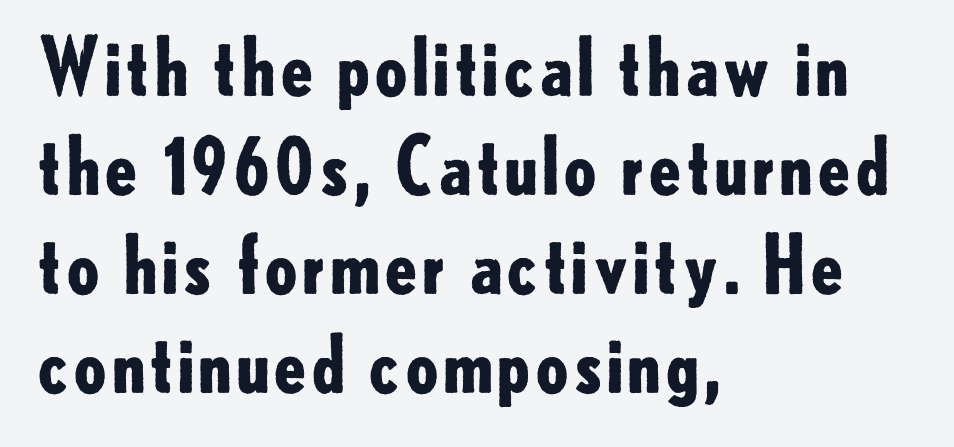
The image shows 78 px bold sans-serif type, upright; set left-aligned, normal line spacing (1.27x), normal letter spacing, not underlined; low stroke contrast and a small x-height.
